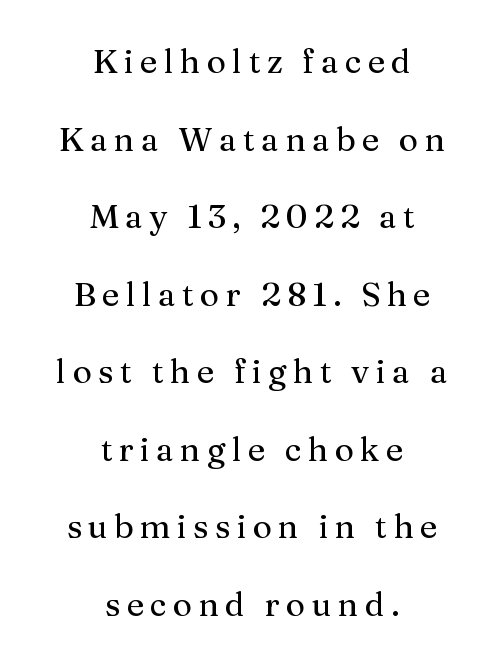
The image shows 33 px serif type, upright; set centered, loose line spacing (2.35x), not underlined; medium stroke contrast and a medium x-height.
